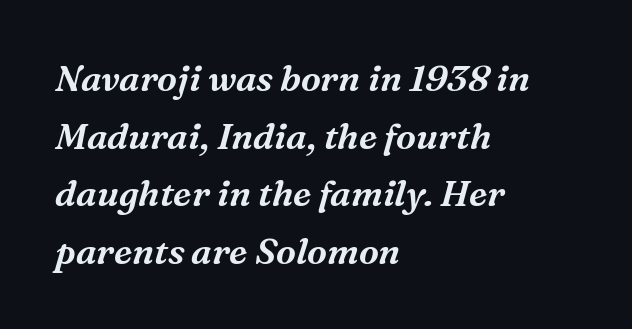
The image shows 36 px serif type, italic (leaning right); set left-aligned, normal line spacing (1.6x), normal letter spacing, not underlined; medium stroke contrast and a medium x-height.
